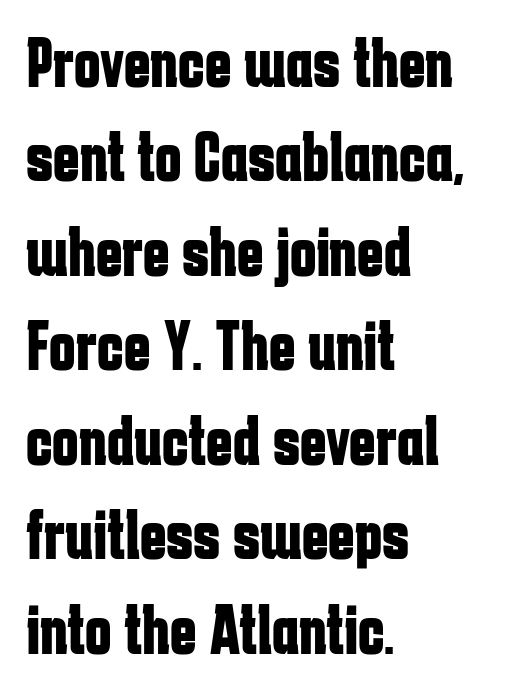
Letters rest on an invisible, unmarked baseline. Looks like regular typesetting: each glyph gets only the width it needs. In terms of letterform style, serifs are entirely absent. Heft: maximum for text — a bold.
